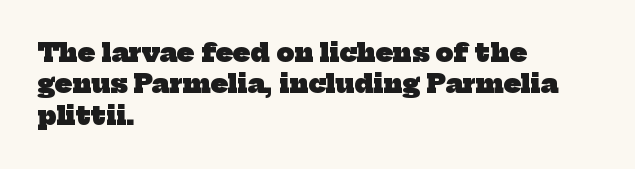
{"bold": "yes", "underline": "no", "align": "left", "line_spacing": "normal", "line_spacing_ratio": 1.26, "letter_spacing": "normal", "letter_spacing_em": 0.0, "glyph_px": 25}
